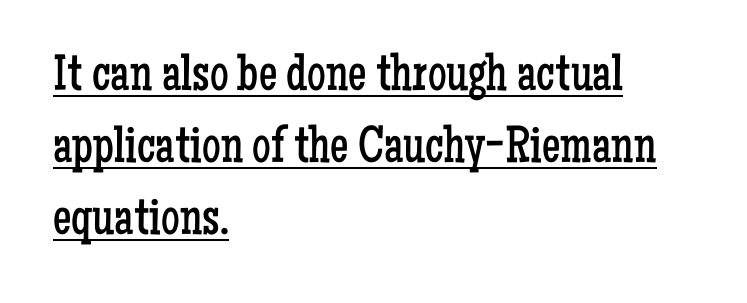
Q: Is the text bold? A: No.
Q: Is the text italic (slanted)? A: No, it is upright.
Q: Is the typeface a serif or a sans-serif typeface? A: Serif.
Q: Is the text underlined? A: Yes.
Q: How is the paragraph aligned? A: Left-aligned.
Q: Is the spacing between letters normal or unusually wide? A: Normal.
Q: Is the spacing between lines tight, normal or loose? A: Normal.
Q: Width (condensed, normal, or wide)? A: Condensed.
Q: Stroke contrast? A: Low.
Q: x-height? A: Medium.
Q: Monospaced? A: No.
